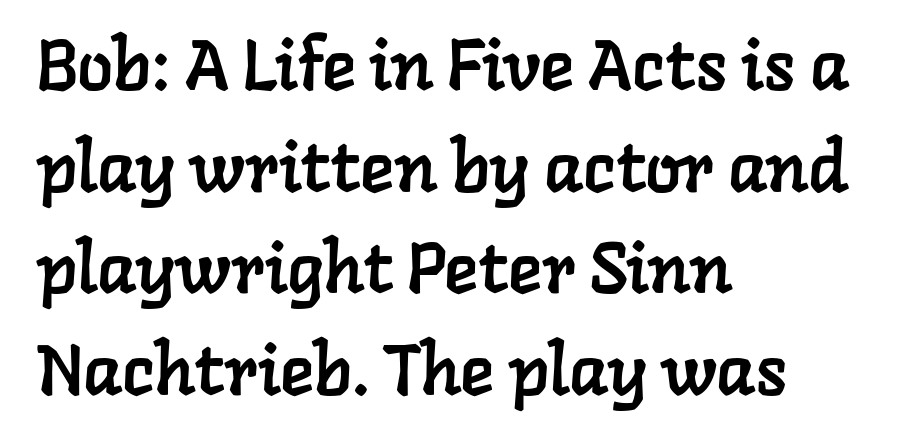
Q: Is the typeface a serif or a sans-serif typeface? A: Serif.
Q: Is the text underlined? A: No.
Q: How is the paragraph aligned? A: Left-aligned.
Q: Is the spacing between letters normal or unusually wide? A: Normal.
Q: Is the spacing between lines tight, normal or loose? A: Normal.
Q: Width (condensed, normal, or wide)? A: Normal.
Q: Stroke contrast? A: Low.
Q: x-height? A: Medium.
Q: Monospaced? A: No.
